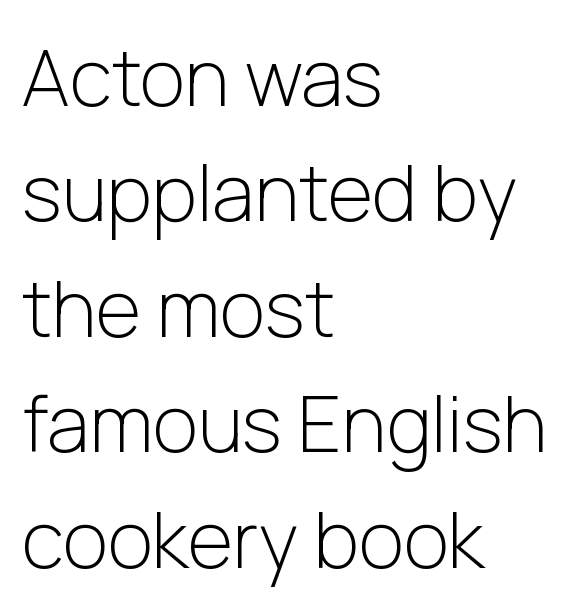
{"serif": "no", "italic": "no", "bold": "no", "weight": "light", "width": "normal", "stroke_contrast": "low", "x_height": "medium", "monospaced": "no", "underline": "no", "align": "left", "line_spacing": "normal", "line_spacing_ratio": 1.48, "letter_spacing": "normal", "letter_spacing_em": 0.0, "glyph_px": 78}
